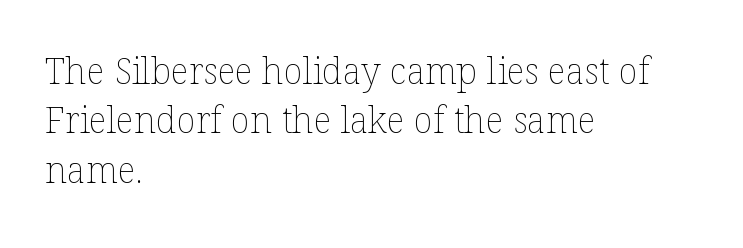
The image shows 36 px thin type, upright; set left-aligned, normal line spacing (1.37x), normal letter spacing, not underlined; low stroke contrast and a medium x-height.
